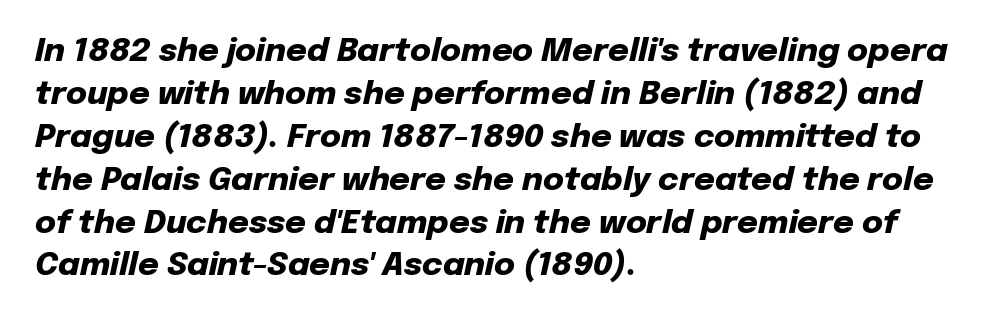
{"italic": "yes", "lean": "right", "slant_degrees": 12, "bold": "yes", "weight": "heavy", "width": "normal", "stroke_contrast": "low", "x_height": "medium", "monospaced": "no", "underline": "no", "align": "left", "line_spacing": "normal", "line_spacing_ratio": 1.34, "letter_spacing": "normal", "letter_spacing_em": 0.0, "glyph_px": 32}
